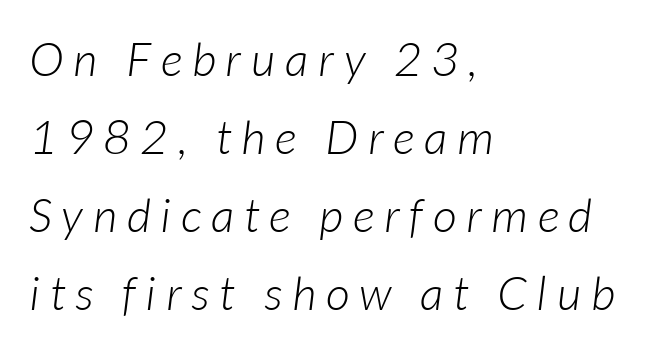
{"italic": "yes", "lean": "right", "slant_degrees": 7, "bold": "no", "weight": "light", "width": "normal", "stroke_contrast": "low", "x_height": "medium", "monospaced": "no", "underline": "no", "align": "left", "line_spacing": "normal", "line_spacing_ratio": 1.66, "letter_spacing": "wide", "letter_spacing_em": 0.21, "glyph_px": 47}
